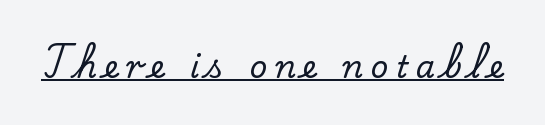
{"serif": "yes", "width": "normal", "stroke_contrast": "low", "x_height": "small", "monospaced": "no", "underline": "yes", "letter_spacing": "wide", "letter_spacing_em": 0.25, "glyph_px": 31}
